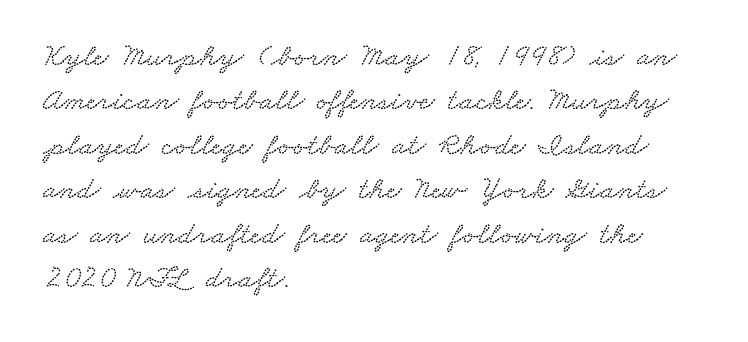
The image shows 32 px wide type; set left-aligned, normal line spacing (1.39x), normal letter spacing, not underlined; low stroke contrast and a small x-height.
